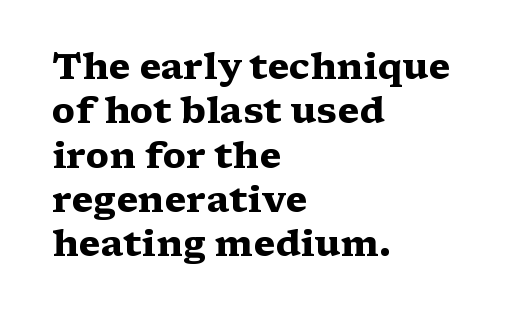
{"serif": "yes", "italic": "no", "bold": "yes", "weight": "heavy", "width": "wide", "stroke_contrast": "medium", "x_height": "medium", "monospaced": "no", "underline": "no", "align": "left", "line_spacing_ratio": 1.23, "letter_spacing": "normal", "letter_spacing_em": 0.0, "glyph_px": 36}
